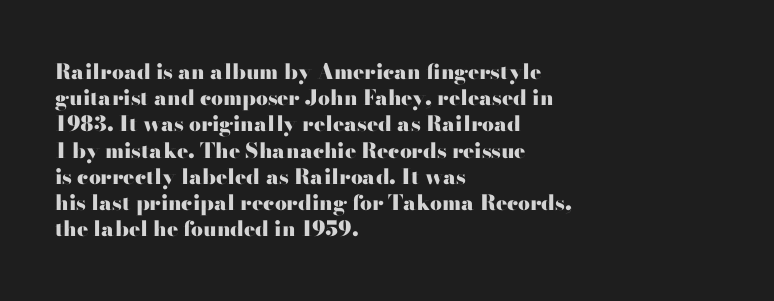
The image shows 21 px bold type, upright; set left-aligned, normal line spacing (1.25x), normal letter spacing, not underlined.
